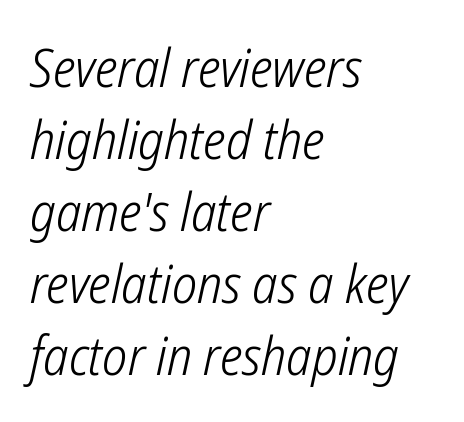
This is not heavy type; no bold has been used. The block of text has a typical density, with ordinary space between rows. The glyphs in this specimen are sans serif. This rendering features lettering with no underline. You could not count columns in this text — the font is proportionally spaced. The setting favours the left margin, as ordinary paragraphs usually do.
